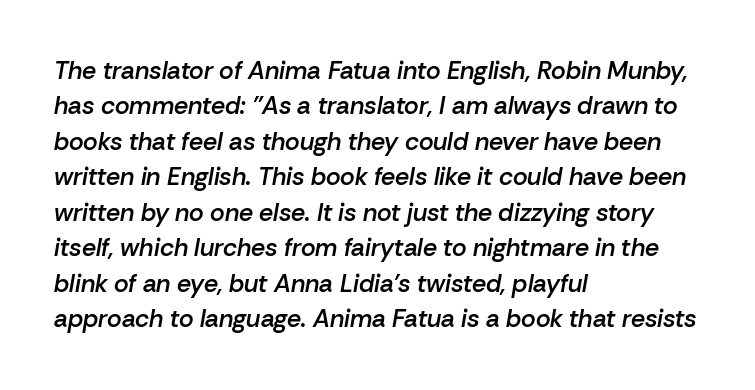
The image shows 25 px text type, italic (leaning right); set left-aligned, normal line spacing (1.42x), normal letter spacing, not underlined.
